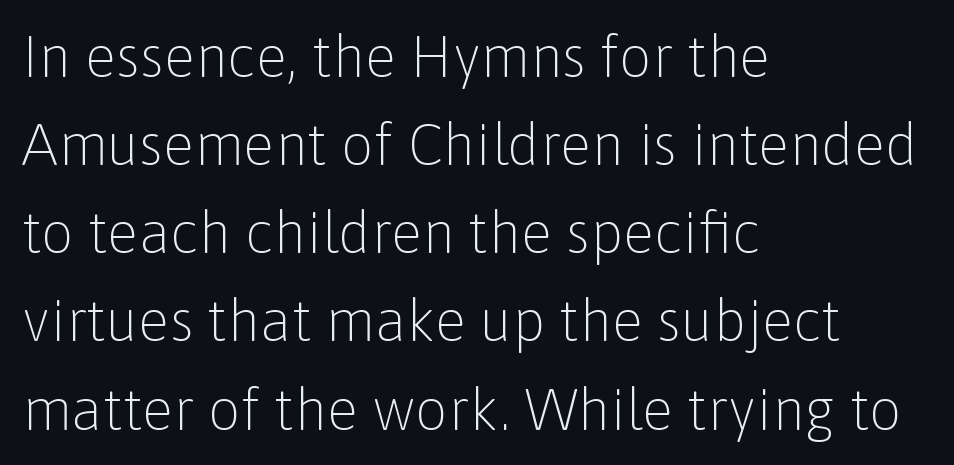
Q: Is the text bold? A: No.
Q: Is the text italic (slanted)? A: No, it is upright.
Q: Is the typeface a serif or a sans-serif typeface? A: Sans-serif.
Q: Is the text underlined? A: No.
Q: How is the paragraph aligned? A: Left-aligned.
Q: Is the spacing between letters normal or unusually wide? A: Normal.
Q: Is the spacing between lines tight, normal or loose? A: Normal.
Q: Width (condensed, normal, or wide)? A: Normal.
Q: Stroke contrast? A: Low.
Q: x-height? A: Medium.
Q: Monospaced? A: No.
